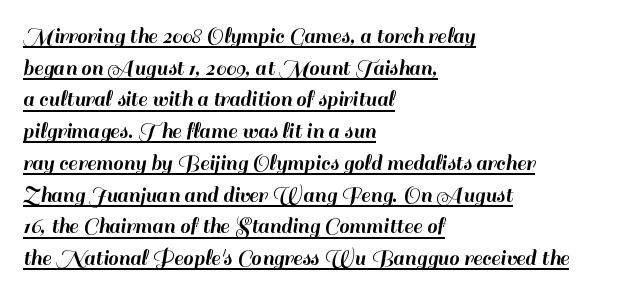
No extra tracking has been applied to these lines. Leading: standard. Students, observe the line beneath the letters — that is underlining. The paragraph shown leans on its left margin.
